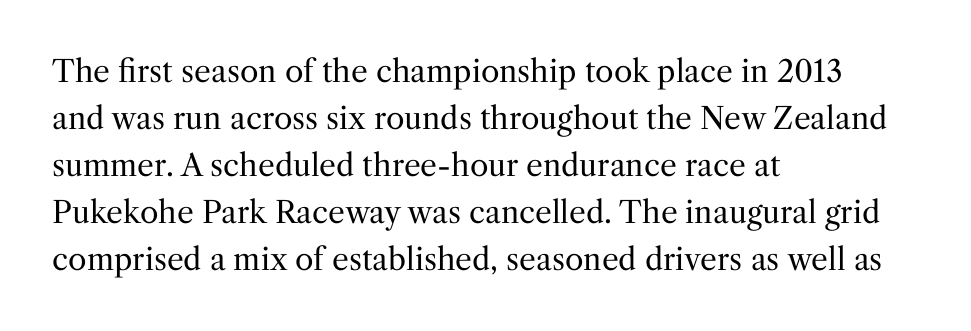
{"serif": "yes", "italic": "no", "bold": "no", "weight": "regular", "width": "normal", "stroke_contrast": "medium", "x_height": "medium", "monospaced": "no", "underline": "no", "align": "left", "line_spacing": "normal", "line_spacing_ratio": 1.57, "letter_spacing": "normal", "letter_spacing_em": 0.0, "glyph_px": 30}
